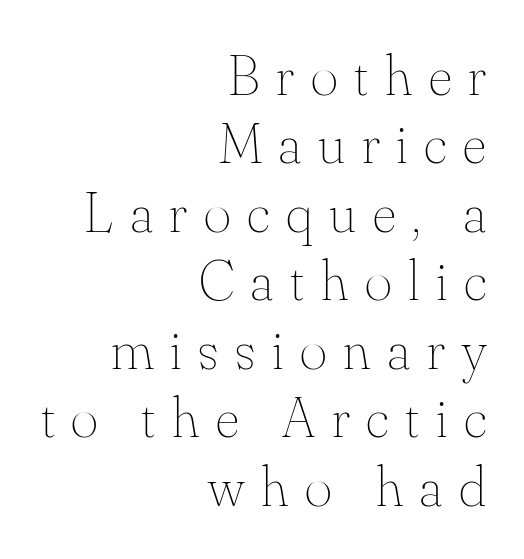
Is there any slant? The stems are plumb. The string is rendered with underlining switched off. Note the varied advance widths — an 'i' is clearly narrower than an 'm'. Does the copy run flush right? Yes — the right margin is perfectly even.
